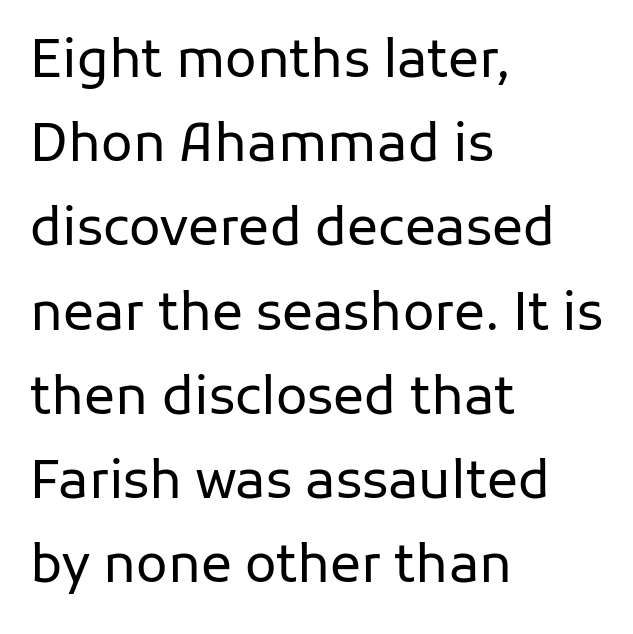
{"serif": "no", "italic": "no", "bold": "no", "weight": "regular", "width": "normal", "stroke_contrast": "low", "x_height": "medium", "monospaced": "no", "underline": "no", "align": "left", "line_spacing": "normal", "line_spacing_ratio": 1.62, "letter_spacing": "normal", "letter_spacing_em": 0.0, "glyph_px": 52}
